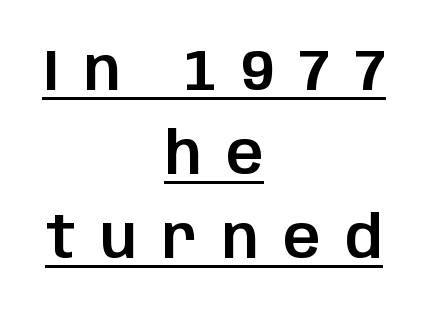
Looks like regular typesetting: each glyph gets only the width it needs. The passage shown stacks its lines at a standard gap. The passage shown is underscored from start to finish. The gaps between neighbouring characters are conspicuously large.
